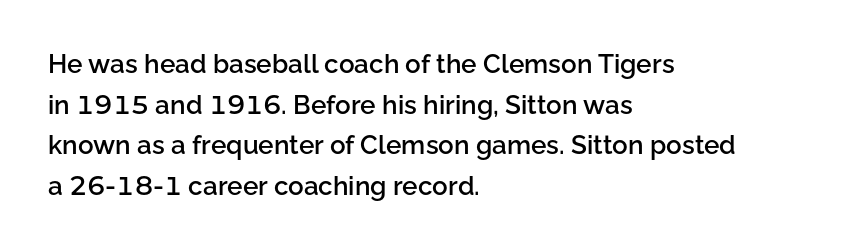
Compared with an ordinary text face, these strokes are moderately heavier — a semibold. Rendered with straight, roman letterforms. Beneath every word, the page is bare. Vertical spacing — default. What stands out about the letter spacing? Nothing — it is the standard amount.
